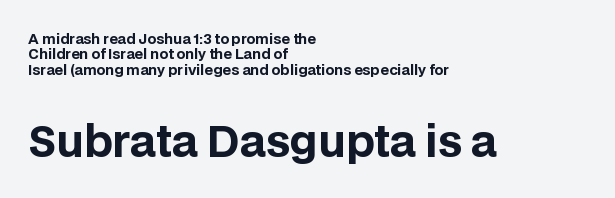
Character size in the trailing block exceeds that of the leading block. A typesetter would label this face a sans. A clean baseline with only descenders dipping below it. Interline gaps are noticeably narrow in this sample.
